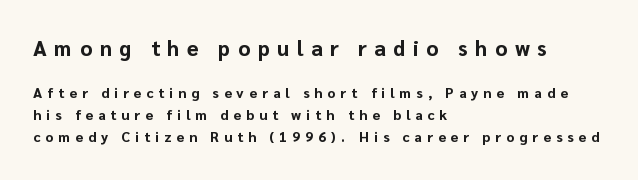
Someone cranked the tracking dial way up on this one. Descenders are the only things crossing below the line. Every letter is thick-stroked: bold, no question. Type size steps down from the first block to the second.
